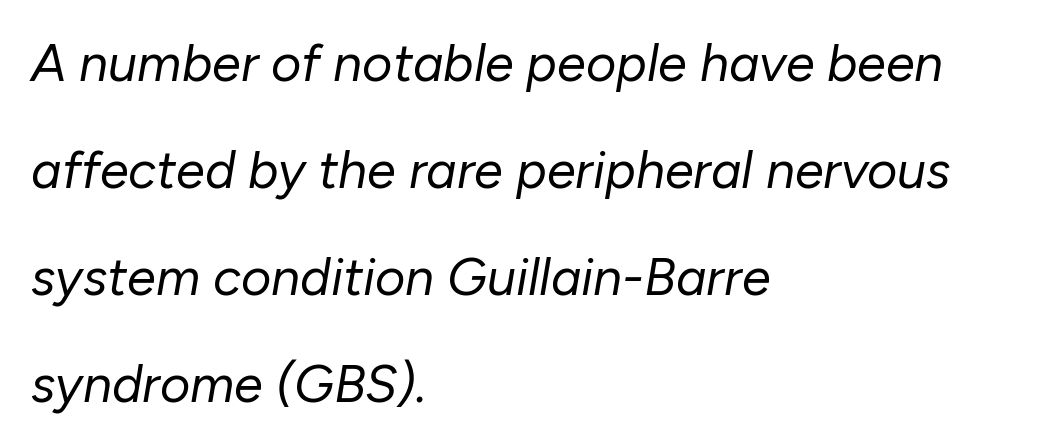
When letters slant like this, we call the style italic. Stems and bowls with no extra thickness — not bold. Layout note: lines flush left. Spacing verdict: proportional, widths tailored to each character.
